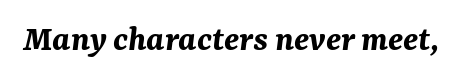
{"italic": "yes", "lean": "right", "slant_degrees": 7, "bold": "yes", "weight": "bold", "width": "normal", "stroke_contrast": "medium", "x_height": "medium", "monospaced": "no", "underline": "no", "letter_spacing": "normal", "letter_spacing_em": 0.0, "glyph_px": 37}
